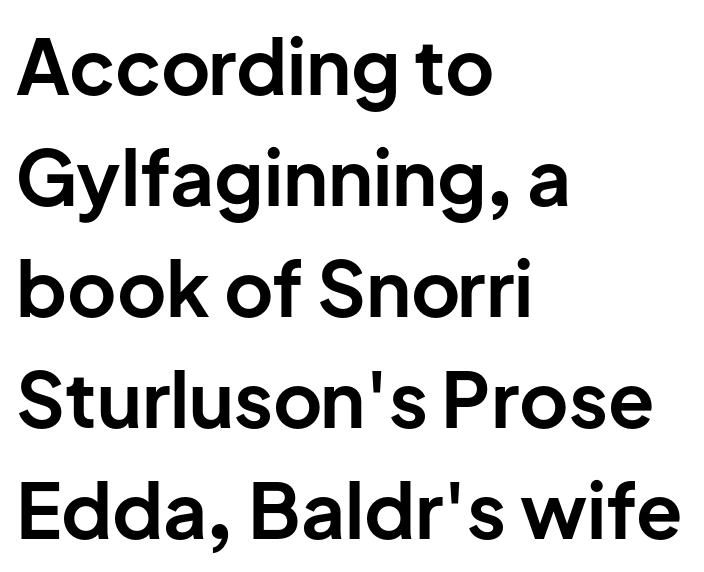
{"serif": "no", "italic": "no", "bold": "yes", "weight": "bold", "width": "normal", "stroke_contrast": "low", "x_height": "medium", "monospaced": "no", "underline": "no", "align": "left", "line_spacing": "normal", "line_spacing_ratio": 1.46, "letter_spacing": "normal", "letter_spacing_em": 0.0, "glyph_px": 76}
